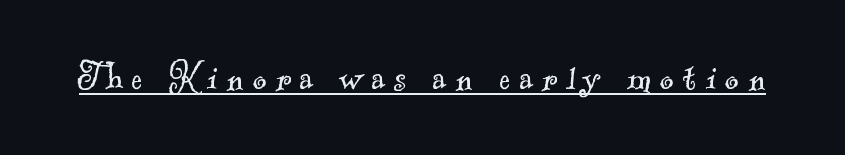
Stems here are at most as thick as an everyday book face. Here the glyphs are tracked loosely, breaking word shapes into spaced letters. A continuous stroke trails under the words, as in a hyperlink. Proportional: the letters do not fall into vertical columns.
